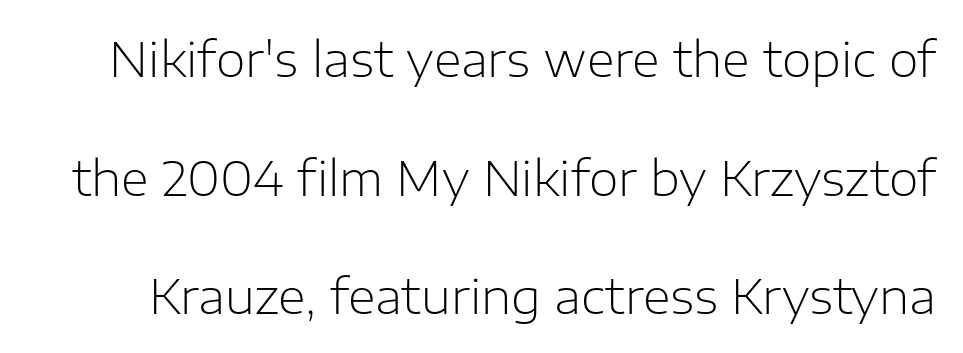
Q: Is the text bold? A: No.
Q: Is the text italic (slanted)? A: No, it is upright.
Q: Is the typeface a serif or a sans-serif typeface? A: Sans-serif.
Q: Is the text underlined? A: No.
Q: Is the spacing between letters normal or unusually wide? A: Normal.
Q: Is the spacing between lines tight, normal or loose? A: Loose.
Q: Width (condensed, normal, or wide)? A: Normal.
Q: Stroke contrast? A: Low.
Q: x-height? A: Medium.
Q: Monospaced? A: No.
